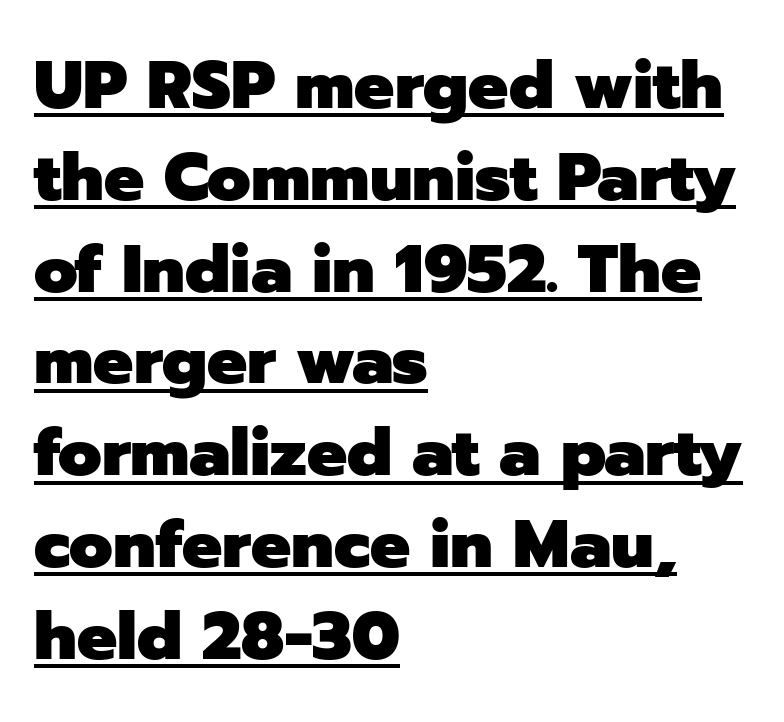
{"serif": "no", "italic": "no", "bold": "yes", "weight": "heavy", "width": "normal", "stroke_contrast": "low", "x_height": "medium", "monospaced": "no", "underline": "yes", "align": "left", "line_spacing": "normal", "line_spacing_ratio": 1.37, "letter_spacing": "normal", "letter_spacing_em": 0.0, "glyph_px": 67}
